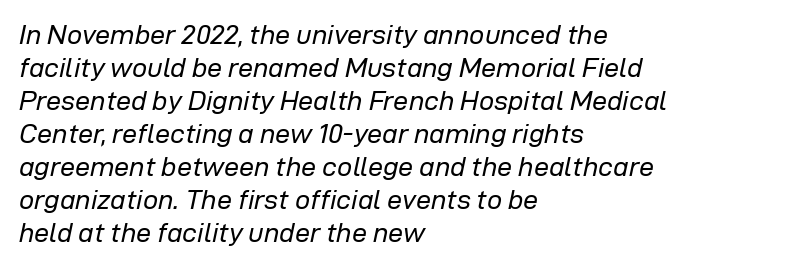
Q: Is the text bold? A: No.
Q: Is the text italic (slanted)? A: Yes, it leans right by about 12 degrees.
Q: Is the text underlined? A: No.
Q: How is the paragraph aligned? A: Left-aligned.
Q: Is the spacing between letters normal or unusually wide? A: Normal.
